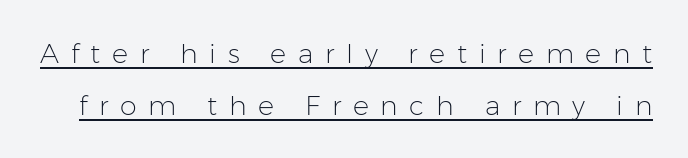
Q: Is the text bold? A: No.
Q: Is the text italic (slanted)? A: No, it is upright.
Q: Is the text underlined? A: Yes.
Q: Is the spacing between letters normal or unusually wide? A: Unusually wide.
Q: Is the spacing between lines tight, normal or loose? A: Loose.
